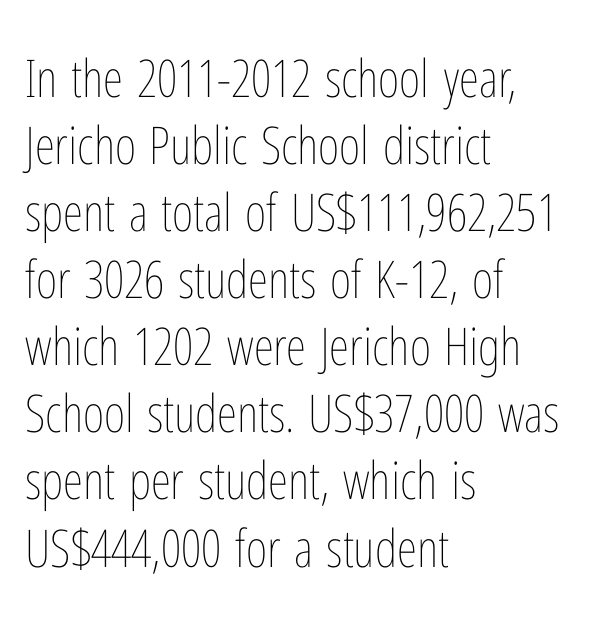
{"italic": "no", "bold": "no", "weight": "thin", "width": "condensed", "stroke_contrast": "low", "x_height": "medium", "monospaced": "no", "underline": "no", "align": "left", "line_spacing": "normal", "line_spacing_ratio": 1.29, "letter_spacing": "normal", "letter_spacing_em": 0.0, "glyph_px": 52}
